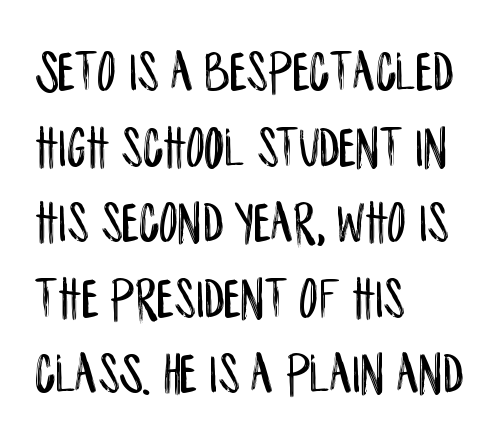
{"serif": "no", "italic": "no", "width": "condensed", "stroke_contrast": "low", "x_height": "large", "monospaced": "no", "underline": "no", "align": "left", "line_spacing": "normal", "line_spacing_ratio": 1.28, "letter_spacing": "normal", "letter_spacing_em": 0.0, "glyph_px": 59}
